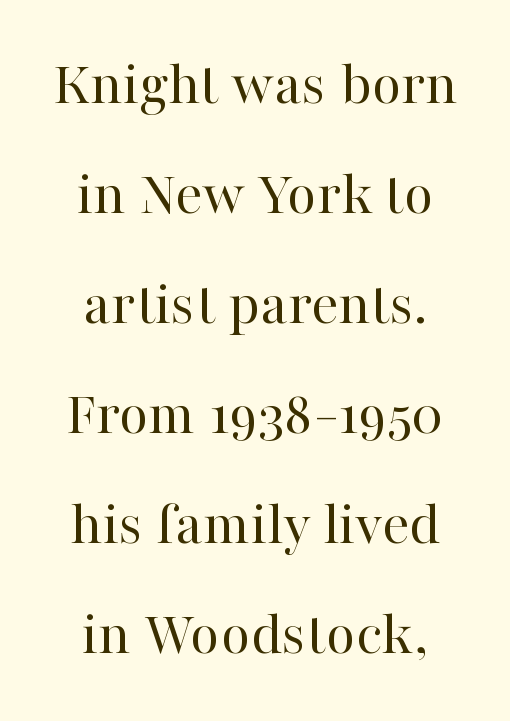
The image shows 64 px regular-weight serif type, upright; set centered, line spacing 1.72x, normal letter spacing, not underlined; high stroke contrast and a medium x-height.
